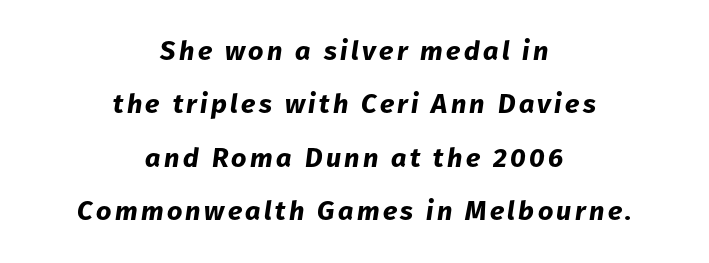
{"italic": "yes", "lean": "right", "slant_degrees": 8, "bold": "yes", "underline": "no", "align": "center", "line_spacing": "loose", "line_spacing_ratio": 1.98, "glyph_px": 27}
